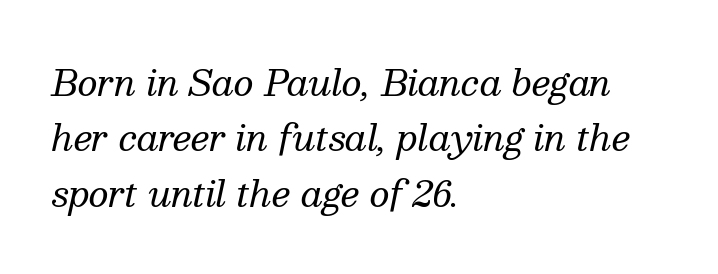
Here the glyphs are tracked normally, forming tight word shapes. Left-aligned paragraph, ragged on the right. Students, observe: this is what conventionally led text looks like. Posture: slanted. The rendering shows small feet on the letterforms — a serif design.
